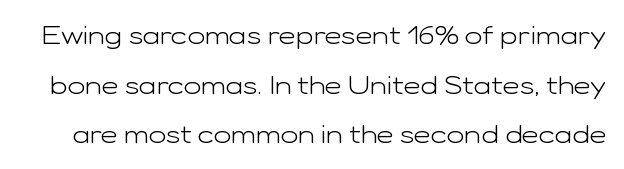
Q: Is the text bold? A: No.
Q: Is the text italic (slanted)? A: No, it is upright.
Q: Is the text underlined? A: No.
Q: Is the spacing between letters normal or unusually wide? A: Normal.
Q: Is the spacing between lines tight, normal or loose? A: Loose.
